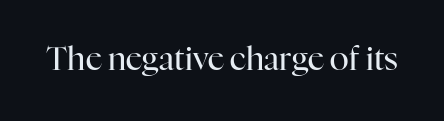
Q: Is the text bold? A: No.
Q: Is the text italic (slanted)? A: No, it is upright.
Q: Is the typeface a serif or a sans-serif typeface? A: Serif.
Q: Is the text underlined? A: No.
Q: Is the spacing between letters normal or unusually wide? A: Normal.
Q: Width (condensed, normal, or wide)? A: Normal.
Q: Stroke contrast? A: High.
Q: x-height? A: Medium.
Q: Monospaced? A: No.
